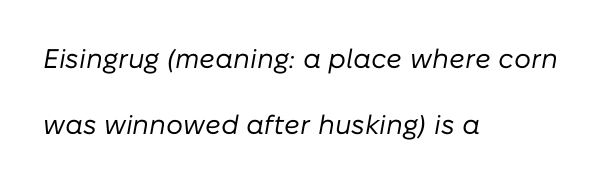
Q: Is the text bold? A: No.
Q: Is the text italic (slanted)? A: Yes, it leans right by about 10 degrees.
Q: Is the text underlined? A: No.
Q: How is the paragraph aligned? A: Left-aligned.
Q: Is the spacing between letters normal or unusually wide? A: Normal.
Q: Is the spacing between lines tight, normal or loose? A: Loose.
